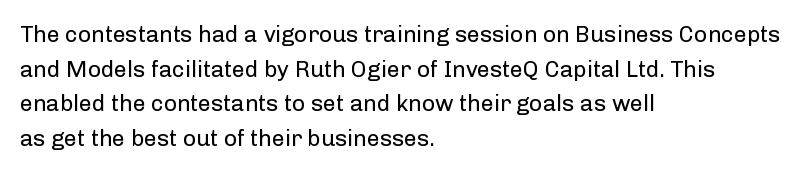
Vertical strokes here are truly vertical. Is the block centered? No — it sits flush against the left margin. Standard letterfit; no display-style spreading of the glyphs. This is not heavy type; no bold has been used.
